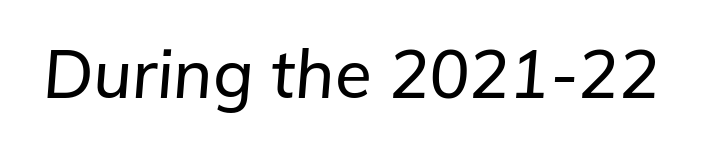
Caption: standard tracking, unaltered. Words float on clear page, feet unadorned. These lines are rendered in a variable-pitch font. The glyphs look as if they've been sheared to an angle.
